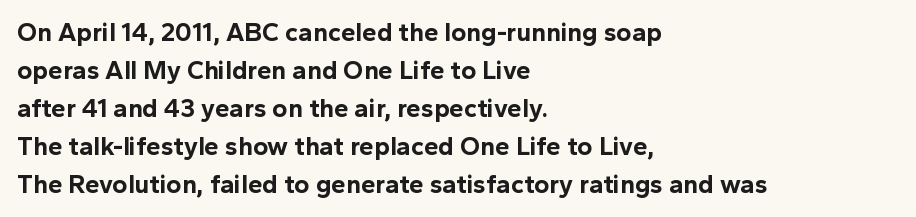
Horizontal alignment here is leftward, the default for most running prose. Nothing unusual about the tracking: characters are spaced as the font intends. Students, observe: this is what conventionally led text looks like. Does the lettering tilt? It doesn't — this is upright.
